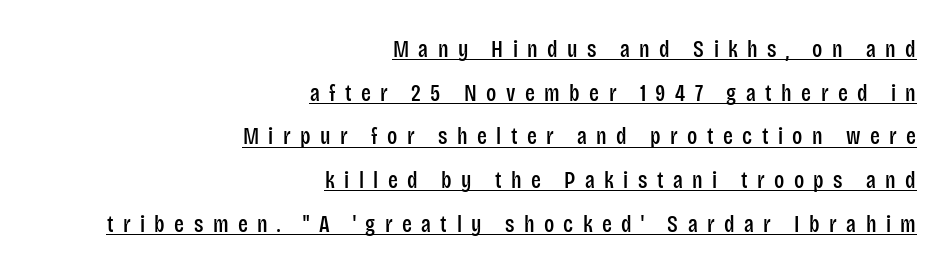
The image shows 23 px text type, upright; set right-aligned, loose line spacing (1.9x), unusually wide letter spacing (+0.41 em), underlined.
